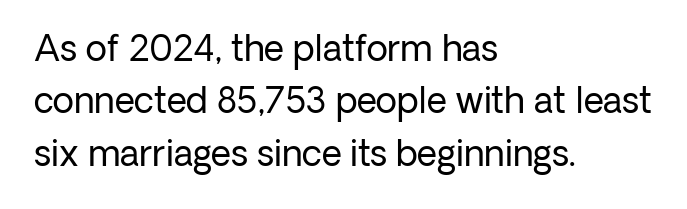
Q: Is the text bold? A: No.
Q: Is the text italic (slanted)? A: No, it is upright.
Q: Is the typeface a serif or a sans-serif typeface? A: Sans-serif.
Q: Is the text underlined? A: No.
Q: How is the paragraph aligned? A: Left-aligned.
Q: Is the spacing between letters normal or unusually wide? A: Normal.
Q: Is the spacing between lines tight, normal or loose? A: Normal.
Q: Width (condensed, normal, or wide)? A: Normal.
Q: Stroke contrast? A: Low.
Q: x-height? A: Medium.
Q: Monospaced? A: No.
